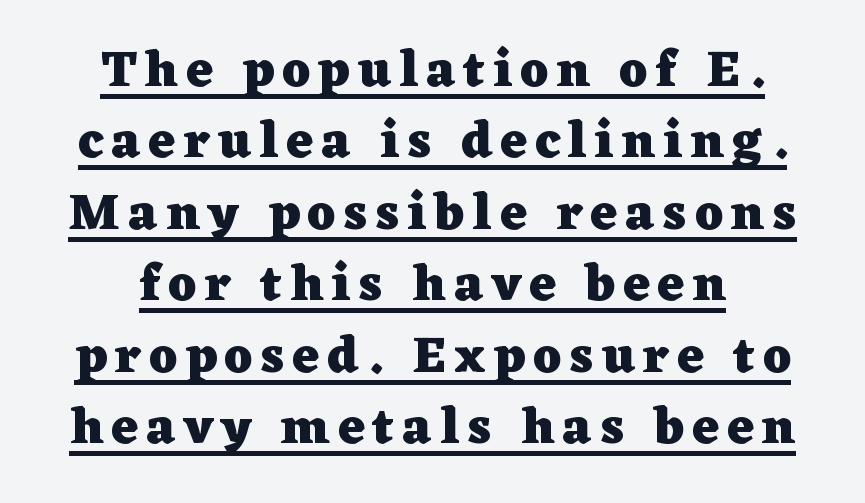
{"serif": "yes", "italic": "no", "bold": "yes", "weight": "heavy", "width": "wide", "stroke_contrast": "low", "x_height": "medium", "monospaced": "no", "underline": "yes", "align": "center", "line_spacing": "normal", "line_spacing_ratio": 1.4, "glyph_px": 51}
